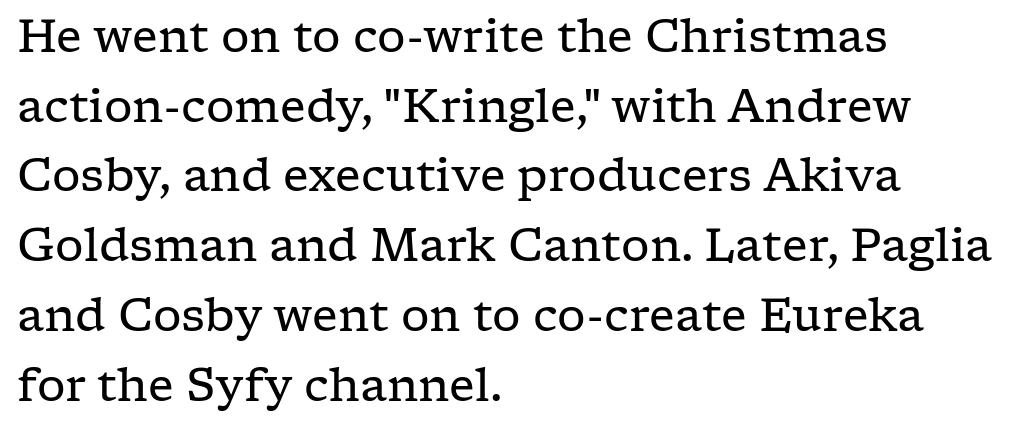
No letter is thick-stroked: the sample isn't bold. The space between consecutive lines is moderate. The space beneath each line is pristine and unruled. Here the designer chose a conventional face with non-uniform glyph widths.
